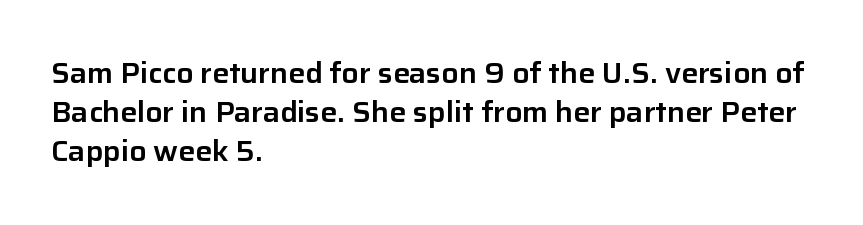
Q: Is the text italic (slanted)? A: No, it is upright.
Q: Is the typeface a serif or a sans-serif typeface? A: Sans-serif.
Q: Is the text underlined? A: No.
Q: How is the paragraph aligned? A: Left-aligned.
Q: Is the spacing between letters normal or unusually wide? A: Normal.
Q: Is the spacing between lines tight, normal or loose? A: Normal.
Q: Width (condensed, normal, or wide)? A: Normal.
Q: Stroke contrast? A: Low.
Q: x-height? A: Medium.
Q: Monospaced? A: No.
